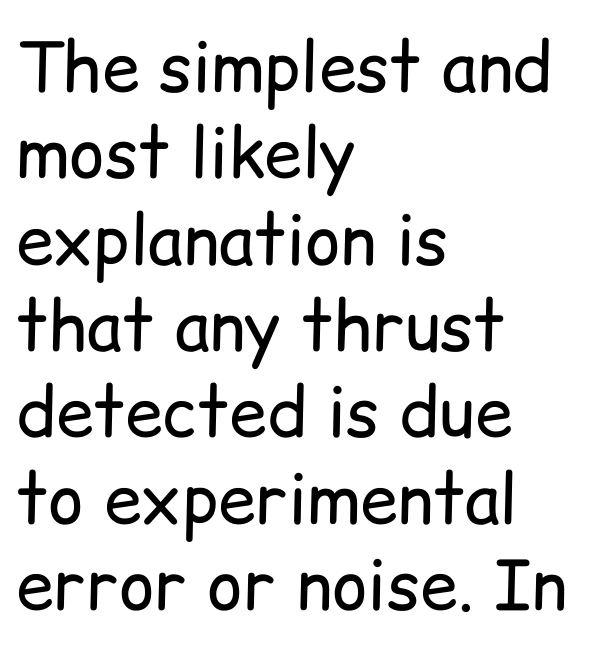
Q: Is the text bold? A: No.
Q: Is the text italic (slanted)? A: No, it is upright.
Q: Is the typeface a serif or a sans-serif typeface? A: Sans-serif.
Q: Is the text underlined? A: No.
Q: How is the paragraph aligned? A: Left-aligned.
Q: Is the spacing between letters normal or unusually wide? A: Normal.
Q: Is the spacing between lines tight, normal or loose? A: Normal.
Q: Width (condensed, normal, or wide)? A: Normal.
Q: Stroke contrast? A: Low.
Q: x-height? A: Medium.
Q: Monospaced? A: No.
